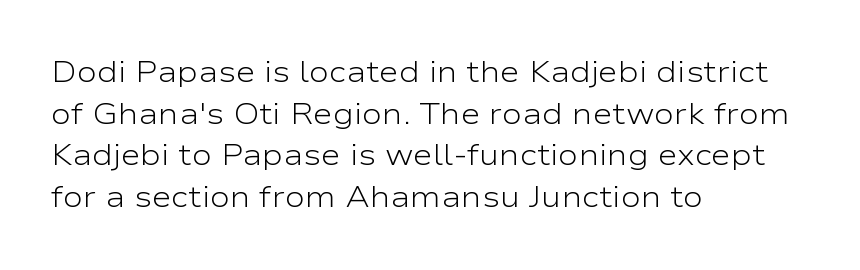
This is the regular roman posture of the typeface. This rendering employs a face without finishing strokes, i.e., a sans-serif. On a weight scale, this lands at 450 or below. Underlining? Definitely not there.
